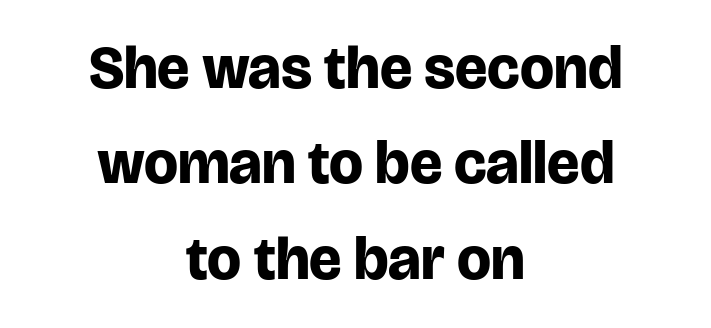
The image shows 60 px bold sans-serif type, upright; set centered, normal line spacing (1.59x), normal letter spacing, not underlined; low stroke contrast and a large x-height.
